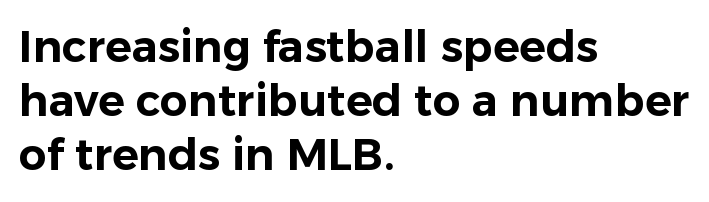
Q: Is the text italic (slanted)? A: No, it is upright.
Q: Is the typeface a serif or a sans-serif typeface? A: Sans-serif.
Q: Is the text underlined? A: No.
Q: How is the paragraph aligned? A: Left-aligned.
Q: Is the spacing between letters normal or unusually wide? A: Normal.
Q: Width (condensed, normal, or wide)? A: Normal.
Q: Stroke contrast? A: Low.
Q: x-height? A: Medium.
Q: Monospaced? A: No.
